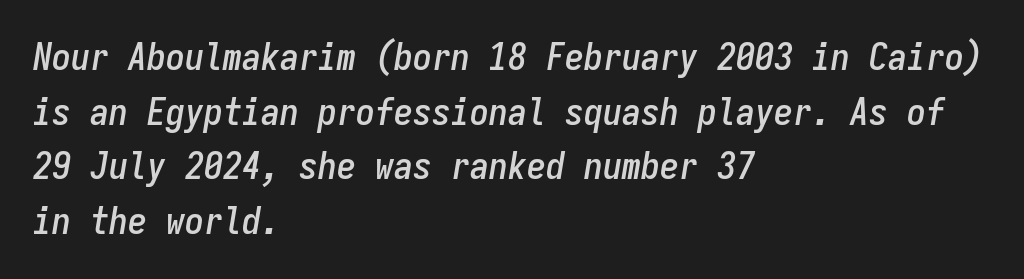
Q: Is the text italic (slanted)? A: Yes, it leans right by about 9 degrees.
Q: Is the text underlined? A: No.
Q: How is the paragraph aligned? A: Left-aligned.
Q: Is the spacing between letters normal or unusually wide? A: Normal.
Q: Is the spacing between lines tight, normal or loose? A: Normal.
Q: Width (condensed, normal, or wide)? A: Condensed.
Q: Stroke contrast? A: Low.
Q: x-height? A: Medium.
Q: Monospaced? A: Yes.
